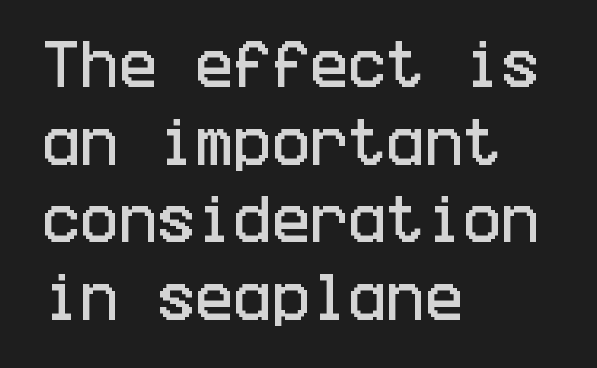
Q: Is the text italic (slanted)? A: No, it is upright.
Q: Is the typeface a serif or a sans-serif typeface? A: Sans-serif.
Q: Is the text underlined? A: No.
Q: How is the paragraph aligned? A: Left-aligned.
Q: Is the spacing between letters normal or unusually wide? A: Normal.
Q: Is the spacing between lines tight, normal or loose? A: Normal.
Q: Width (condensed, normal, or wide)? A: Condensed.
Q: Stroke contrast? A: Low.
Q: x-height? A: Large.
